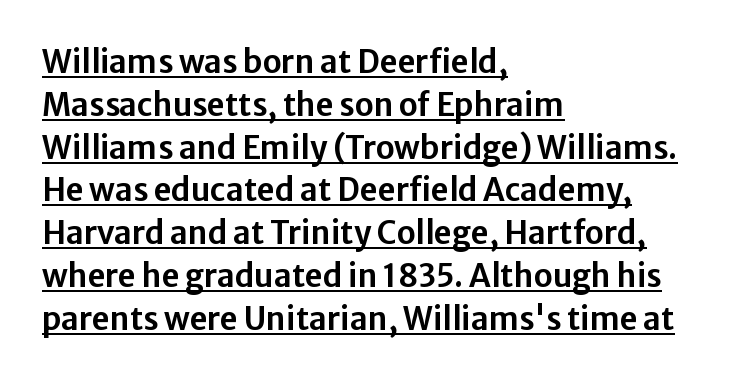
Q: Is the text italic (slanted)? A: No, it is upright.
Q: Is the typeface a serif or a sans-serif typeface? A: Sans-serif.
Q: Is the text underlined? A: Yes.
Q: How is the paragraph aligned? A: Left-aligned.
Q: Is the spacing between letters normal or unusually wide? A: Normal.
Q: Is the spacing between lines tight, normal or loose? A: Normal.
Q: Width (condensed, normal, or wide)? A: Normal.
Q: Stroke contrast? A: Low.
Q: x-height? A: Medium.
Q: Monospaced? A: No.
